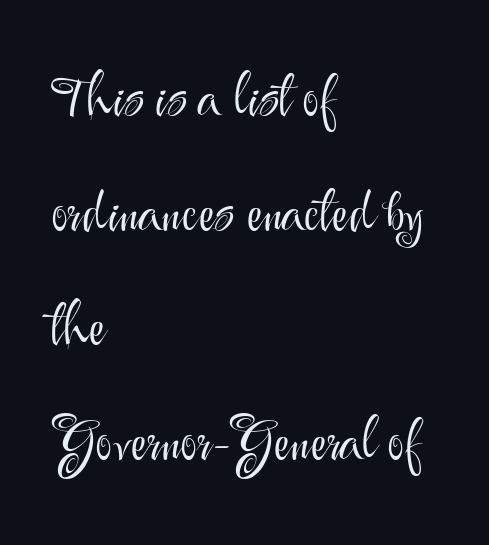
{"serif": "no", "bold": "no", "weight": "light", "width": "normal", "stroke_contrast": "medium", "x_height": "small", "monospaced": "no", "underline": "no", "align": "left", "line_spacing": "loose", "line_spacing_ratio": 2.01, "letter_spacing": "normal", "letter_spacing_em": 0.0, "glyph_px": 57}
